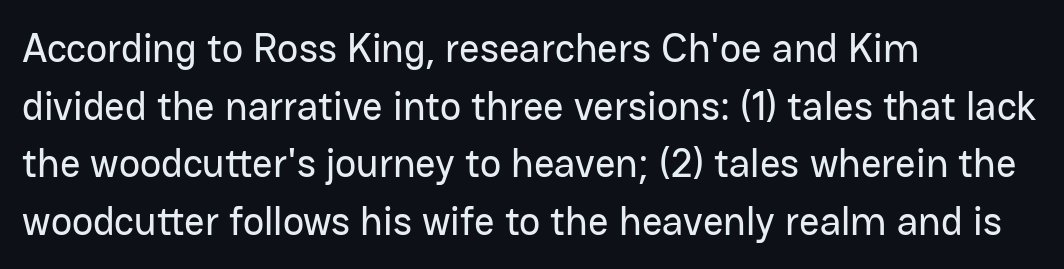
Q: Is the text italic (slanted)? A: No, it is upright.
Q: Is the typeface a serif or a sans-serif typeface? A: Sans-serif.
Q: Is the text underlined? A: No.
Q: How is the paragraph aligned? A: Left-aligned.
Q: Is the spacing between letters normal or unusually wide? A: Normal.
Q: Is the spacing between lines tight, normal or loose? A: Normal.
Q: Width (condensed, normal, or wide)? A: Normal.
Q: Stroke contrast? A: Low.
Q: x-height? A: Medium.
Q: Monospaced? A: No.
